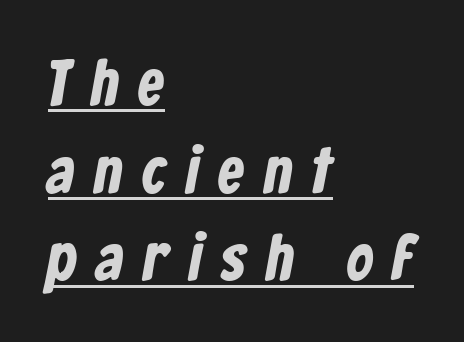
{"serif": "no", "bold": "yes", "weight": "bold", "width": "condensed", "stroke_contrast": "low", "x_height": "medium", "monospaced": "no", "underline": "yes", "align": "left", "line_spacing": "normal", "line_spacing_ratio": 1.35, "letter_spacing": "wide", "letter_spacing_em": 0.31, "glyph_px": 65}
